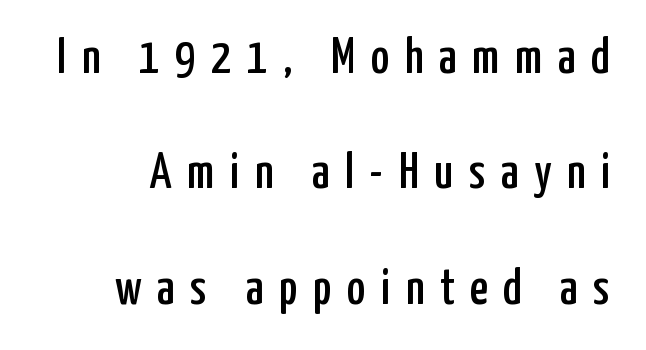
Spacing between characters has been opened up far beyond the box default. Classification — sans serif. The strip under each line holds only bare page. Compared with typical paragraphs, the rows here are farther apart. Is there any slant? The stems are plumb. The rendering uses natural spacing where letterforms have individual widths.
